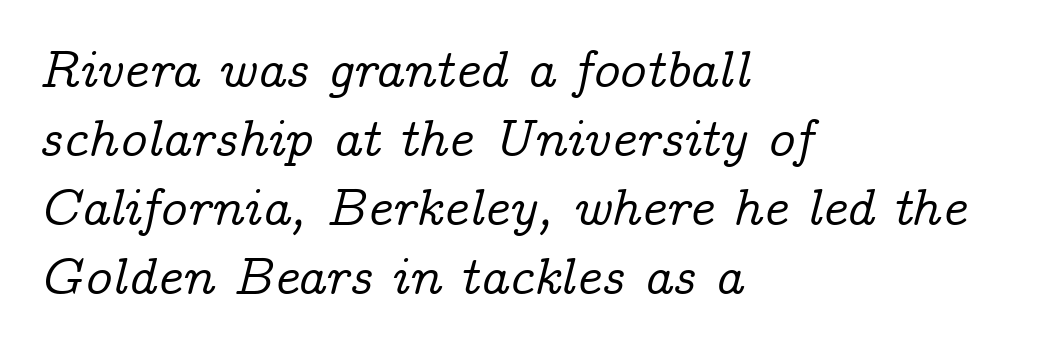
{"serif": "yes", "italic": "yes", "lean": "right", "slant_degrees": 14, "width": "normal", "stroke_contrast": "low", "x_height": "medium", "monospaced": "no", "underline": "no", "align": "left", "line_spacing": "normal", "line_spacing_ratio": 1.3, "letter_spacing": "normal", "letter_spacing_em": 0.0, "glyph_px": 53}
